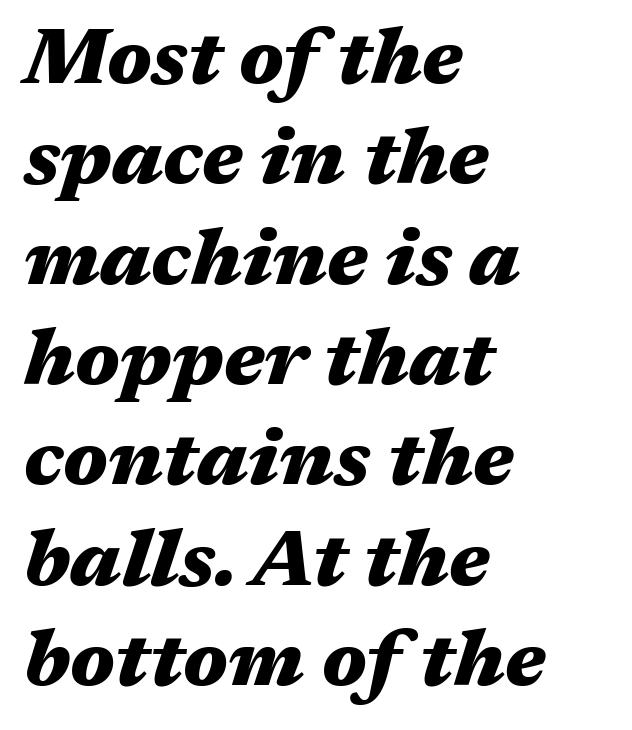
{"italic": "yes", "lean": "right", "slant_degrees": 17, "bold": "yes", "weight": "heavy", "width": "wide", "stroke_contrast": "medium", "x_height": "medium", "monospaced": "no", "underline": "no", "align": "left", "line_spacing": "normal", "line_spacing_ratio": 1.27, "letter_spacing": "normal", "letter_spacing_em": 0.0, "glyph_px": 79}
